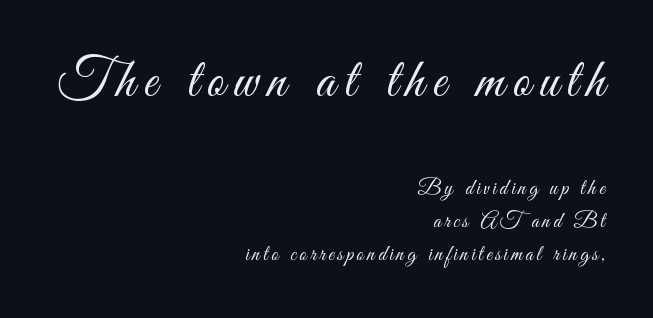
Q: Is the text bold? A: No.
Q: Is the text italic (slanted)? A: Yes.
Q: Is the typeface a serif or a sans-serif typeface? A: Sans-serif.
Q: Is the text underlined? A: No.
Q: How is the paragraph aligned? A: Right-aligned.
Q: Is the spacing between lines tight, normal or loose? A: Normal.
Q: Which block of text is set in a larger size, the first (top) or the second (bottom)? A: The first (top) one.
Q: Width (condensed, normal, or wide)? A: Condensed.
Q: Stroke contrast? A: Medium.
Q: x-height? A: Small.
Q: Monospaced? A: No.
